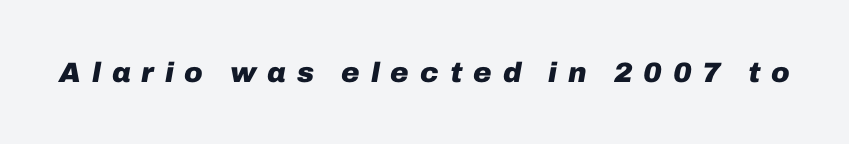
The image shows 28 px heavy type, italic (leaning right); set unusually wide letter spacing (+0.39 em), not underlined; low stroke contrast and a medium x-height.
